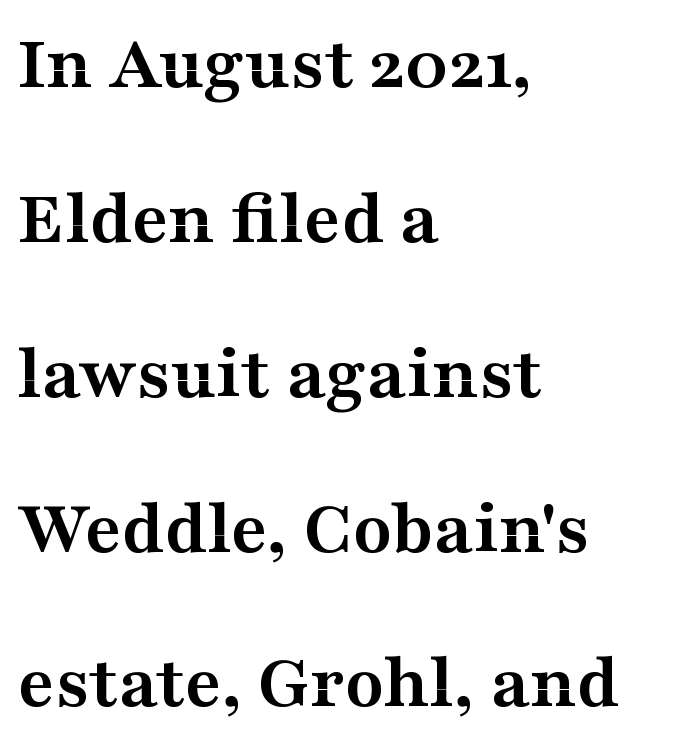
The image shows 79 px semibold, wide serif type, upright; set left-aligned, loose line spacing (1.96x), normal letter spacing, not underlined; medium stroke contrast and a medium x-height.
